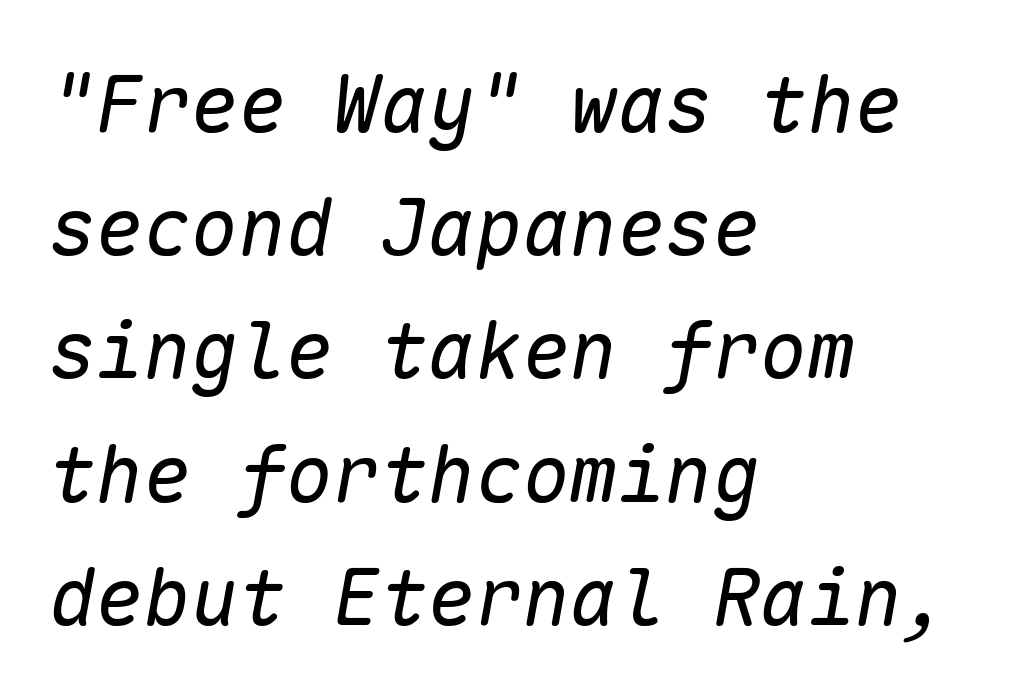
Q: Is the text bold? A: No.
Q: Is the text italic (slanted)? A: Yes, it leans right by about 10 degrees.
Q: Is the text underlined? A: No.
Q: How is the paragraph aligned? A: Left-aligned.
Q: Is the spacing between letters normal or unusually wide? A: Normal.
Q: Is the spacing between lines tight, normal or loose? A: Normal.
Q: Width (condensed, normal, or wide)? A: Normal.
Q: Stroke contrast? A: Low.
Q: x-height? A: Medium.
Q: Monospaced? A: Yes.
